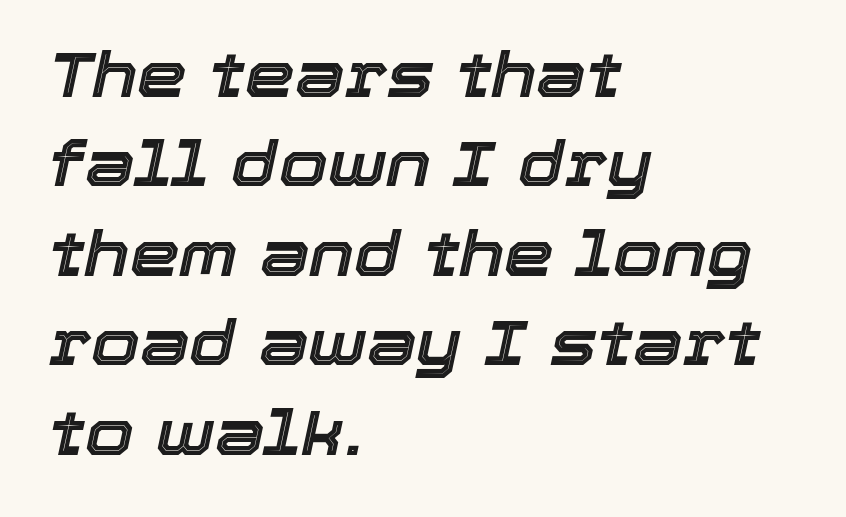
Has an underline been added? It has not. Proportional: the letters do not fall into vertical columns. The horizontal fit of the characters is conventional and even. The rendering applies a slant to the glyphs.
